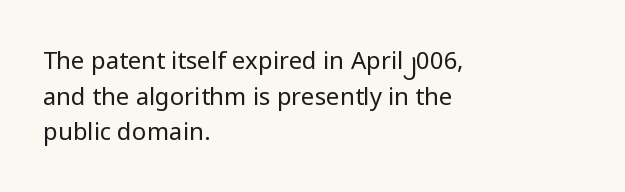
Q: Is the text bold? A: No.
Q: Is the text italic (slanted)? A: No, it is upright.
Q: Is the text underlined? A: No.
Q: How is the paragraph aligned? A: Left-aligned.
Q: Is the spacing between letters normal or unusually wide? A: Normal.
Q: Is the spacing between lines tight, normal or loose? A: Normal.
